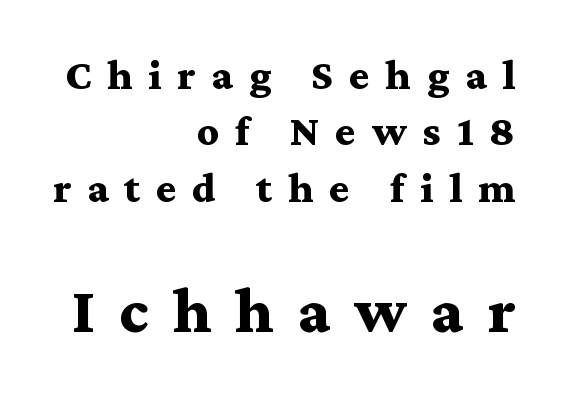
{"serif": "yes", "italic": "no", "bold": "yes", "weight": "bold", "width": "wide", "stroke_contrast": "medium", "x_height": "medium", "monospaced": "no", "underline": "no", "align": "right", "line_spacing": "normal", "line_spacing_ratio": 1.31, "letter_spacing": "wide", "letter_spacing_em": 0.37, "larger_block": "second", "size_ratio": 1.51, "glyph_px": 65}
